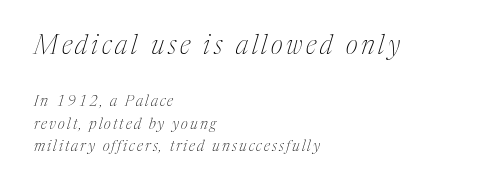
{"italic": "yes", "lean": "right", "slant_degrees": 17, "bold": "no", "underline": "no", "align": "left", "line_spacing": "normal", "line_spacing_ratio": 1.51, "larger_block": "first", "size_ratio": 1.73, "glyph_px": 26}
